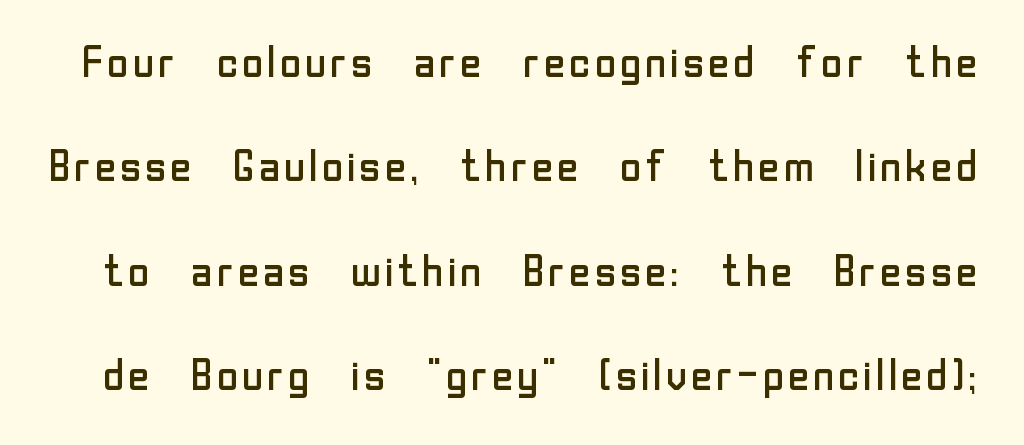
Q: Is the text bold? A: No.
Q: Is the text italic (slanted)? A: No, it is upright.
Q: Is the typeface a serif or a sans-serif typeface? A: Sans-serif.
Q: Is the text underlined? A: No.
Q: Is the spacing between letters normal or unusually wide? A: Normal.
Q: Is the spacing between lines tight, normal or loose? A: Loose.
Q: Width (condensed, normal, or wide)? A: Normal.
Q: Stroke contrast? A: Low.
Q: x-height? A: Medium.
Q: Monospaced? A: No.
